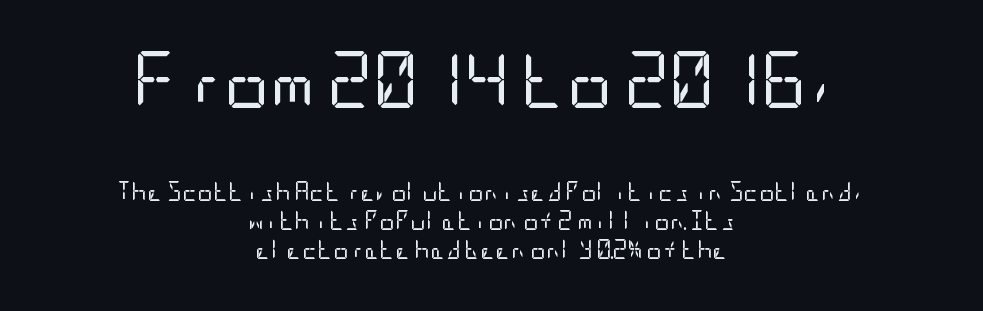
The image shows 56 px regular-weight, condensed sans-serif type, upright; set centered, normal line spacing (1.52x), normal letter spacing, not underlined; the first (top) block is 2.95x larger; low stroke contrast and a large x-height.
